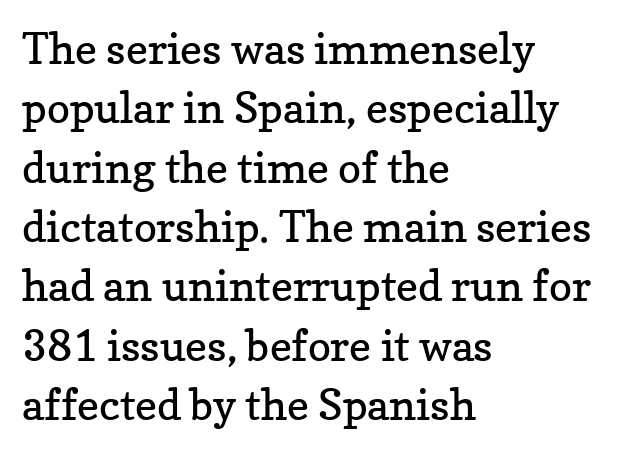
Letters rest on an invisible, unmarked baseline. One glance says typical: line gaps are just what's usual. Stroke terminals: seriffed. Stroke thickness stays within the range of a standard reading face or lighter. The setting favours the left margin, as ordinary paragraphs usually do. Tracking here is standard; glyphs follow each other at the usual distance.
